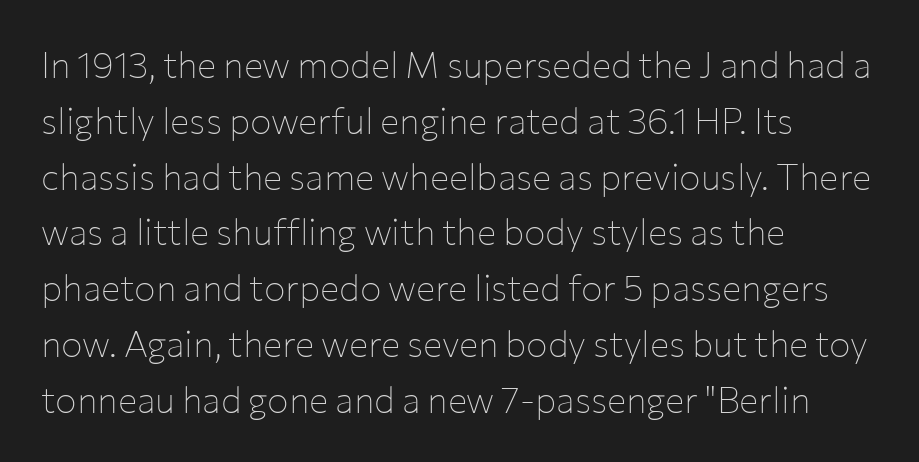
Type style note: lacks serifs. The strip under each line holds only bare page. Summary of weight: not heavy and not bold. The type is set solid horizontally, with unmodified tracking.
